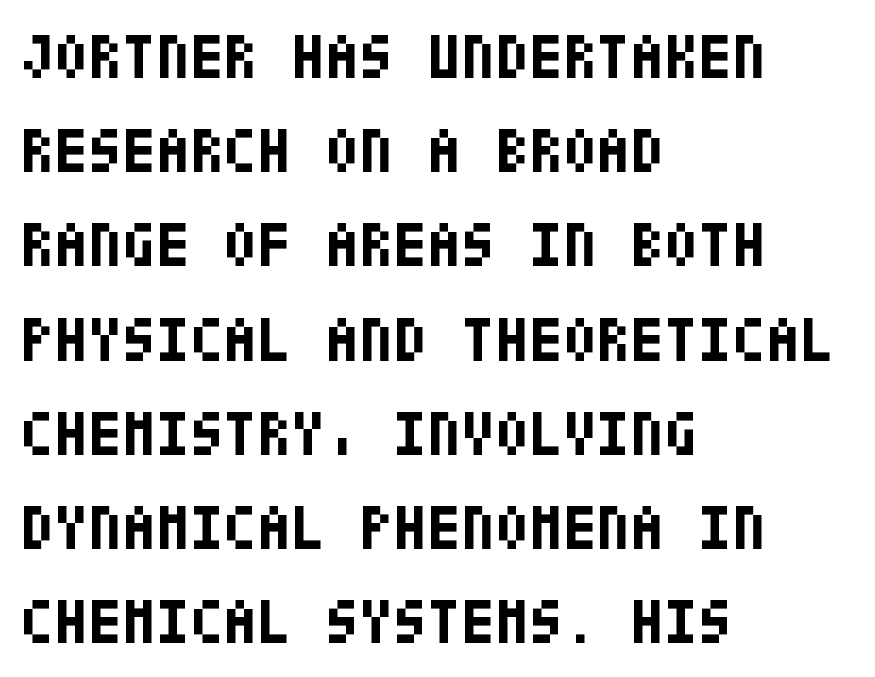
Q: Is the text bold? A: Yes.
Q: Is the text italic (slanted)? A: No, it is upright.
Q: Is the typeface a serif or a sans-serif typeface? A: Sans-serif.
Q: Is the text underlined? A: No.
Q: How is the paragraph aligned? A: Left-aligned.
Q: Is the spacing between letters normal or unusually wide? A: Normal.
Q: Is the spacing between lines tight, normal or loose? A: Normal.
Q: Width (condensed, normal, or wide)? A: Condensed.
Q: Stroke contrast? A: Low.
Q: x-height? A: Large.
